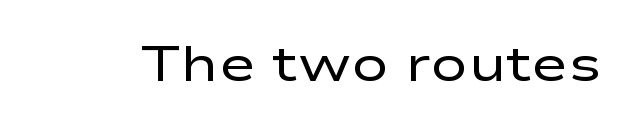
Q: Is the text bold? A: No.
Q: Is the text italic (slanted)? A: No, it is upright.
Q: Is the typeface a serif or a sans-serif typeface? A: Sans-serif.
Q: Is the text underlined? A: No.
Q: Is the spacing between letters normal or unusually wide? A: Normal.
Q: Width (condensed, normal, or wide)? A: Wide.
Q: Stroke contrast? A: Low.
Q: x-height? A: Medium.
Q: Monospaced? A: No.
